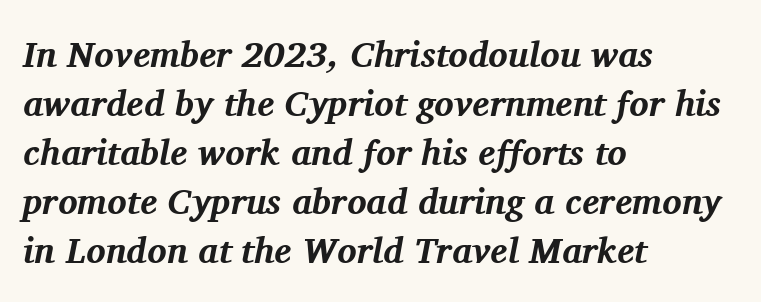
{"serif": "yes", "italic": "yes", "lean": "right", "slant_degrees": 11, "bold": "yes", "weight": "bold", "width": "normal", "stroke_contrast": "medium", "x_height": "medium", "monospaced": "no", "underline": "no", "align": "left", "line_spacing": "normal", "line_spacing_ratio": 1.36, "letter_spacing": "normal", "letter_spacing_em": 0.0, "glyph_px": 36}
